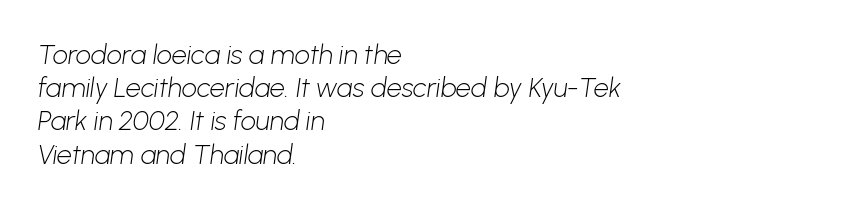
{"bold": "no", "underline": "no", "align": "left", "line_spacing_ratio": 1.23, "letter_spacing": "normal", "letter_spacing_em": 0.0, "glyph_px": 27}
